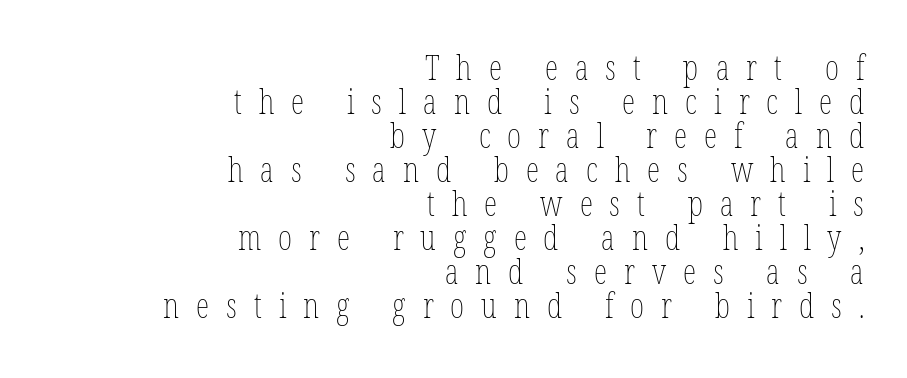
Q: Is the text bold? A: No.
Q: Is the text italic (slanted)? A: No, it is upright.
Q: Is the text underlined? A: No.
Q: How is the paragraph aligned? A: Right-aligned.
Q: Is the spacing between letters normal or unusually wide? A: Unusually wide.
Q: Is the spacing between lines tight, normal or loose? A: Tight.
Q: Width (condensed, normal, or wide)? A: Condensed.
Q: Stroke contrast? A: Low.
Q: x-height? A: Medium.
Q: Monospaced? A: No.
